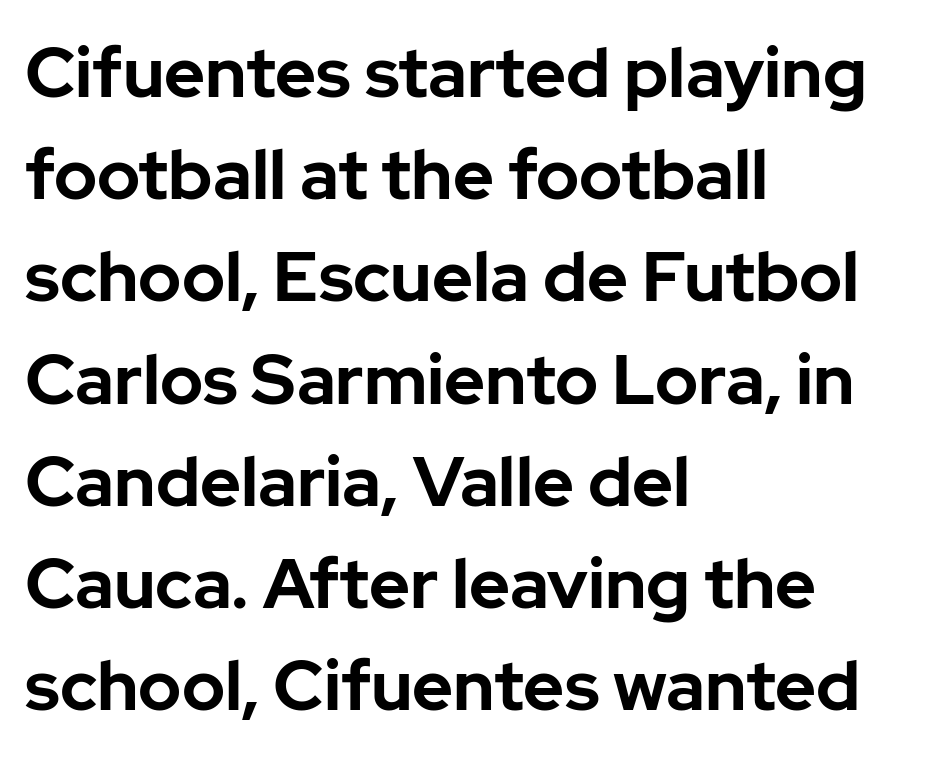
The image shows 70 px bold sans-serif type, upright; set left-aligned, normal line spacing (1.46x), normal letter spacing, not underlined; low stroke contrast and a medium x-height.
